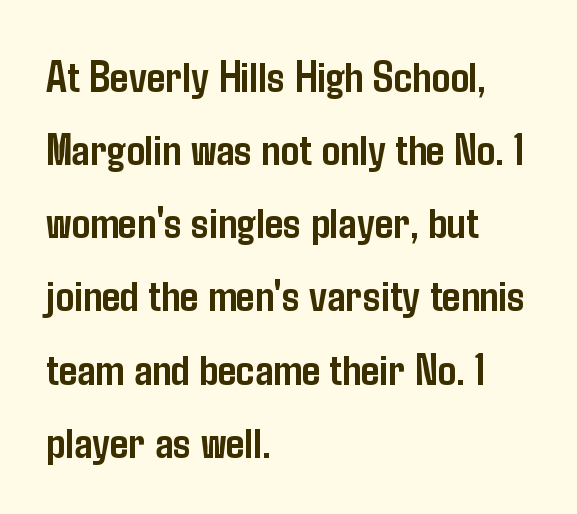
The image shows 46 px semibold, condensed sans-serif type, upright; set left-aligned, normal line spacing (1.59x), normal letter spacing, not underlined; low stroke contrast and a medium x-height.
